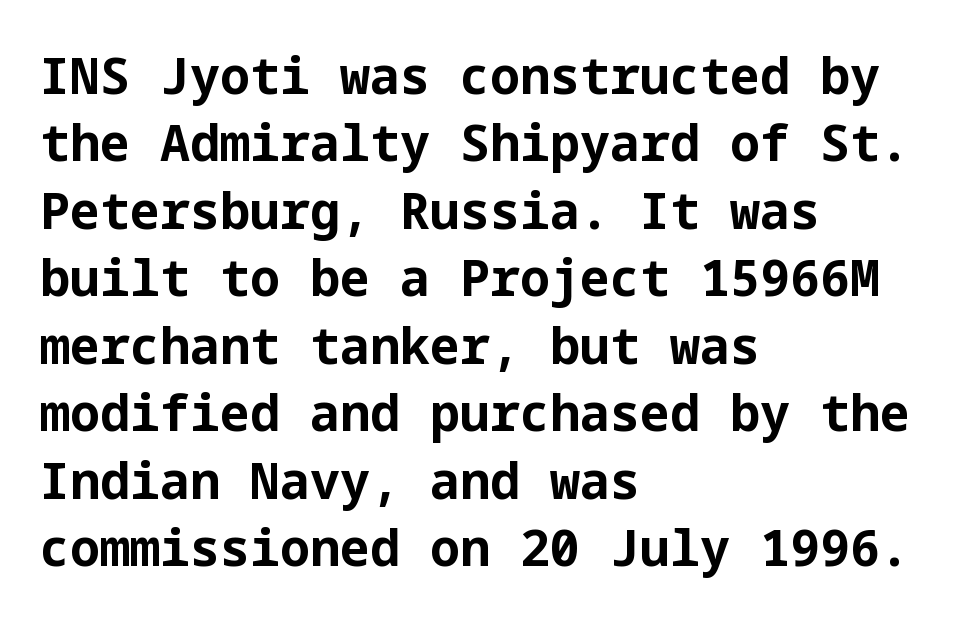
Upright lettering throughout. Line spacing here is normal. Nothing sits at the stroke ends, so this counts as sans-serif. Glance below the letters and you will spot only blank space. There is no visible air inserted between adjacent glyphs.
